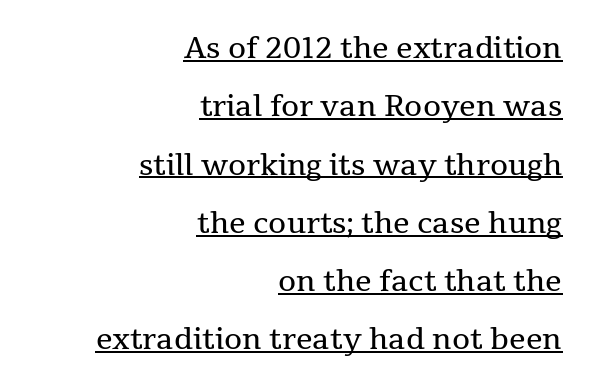
The image shows 29 px regular-weight serif type, upright; set right-aligned, loose line spacing (2.01x), normal letter spacing, underlined; medium stroke contrast and a medium x-height.
